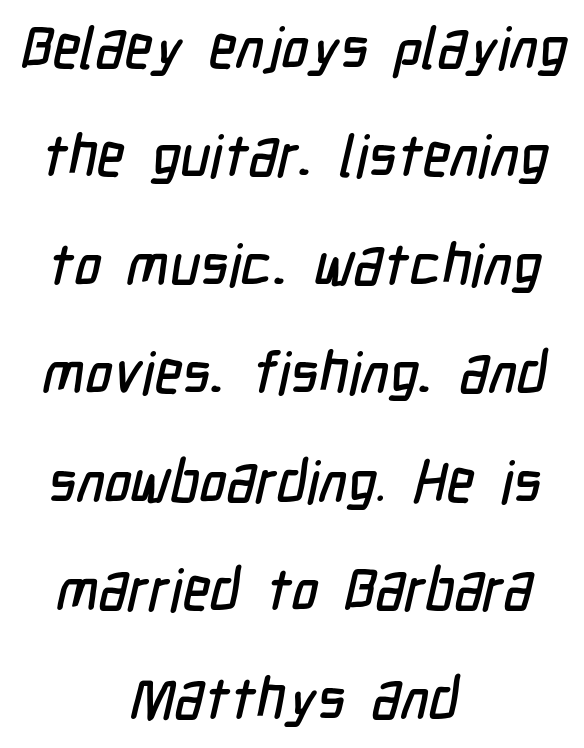
The image shows 58 px condensed sans-serif type; set centered, line spacing 1.87x, normal letter spacing, not underlined; low stroke contrast and a medium x-height.
